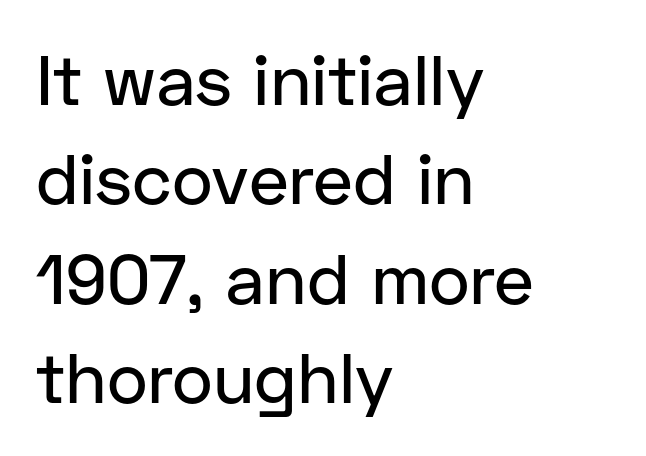
The image shows 70 px sans-serif type, upright; set left-aligned, normal line spacing (1.42x), normal letter spacing, not underlined; low stroke contrast and a medium x-height.
